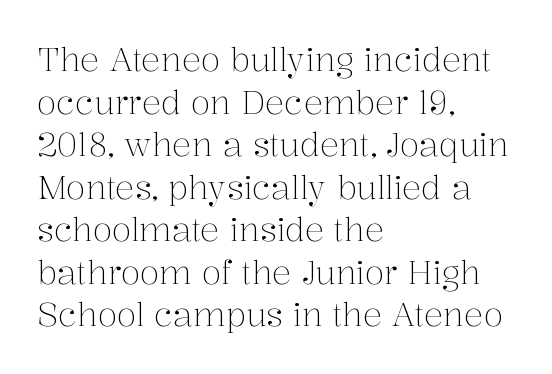
Q: Is the text bold? A: No.
Q: Is the text italic (slanted)? A: No, it is upright.
Q: Is the typeface a serif or a sans-serif typeface? A: Serif.
Q: Is the text underlined? A: No.
Q: How is the paragraph aligned? A: Left-aligned.
Q: Is the spacing between letters normal or unusually wide? A: Normal.
Q: Is the spacing between lines tight, normal or loose? A: Normal.
Q: Width (condensed, normal, or wide)? A: Normal.
Q: Stroke contrast? A: Medium.
Q: x-height? A: Medium.
Q: Monospaced? A: No.
